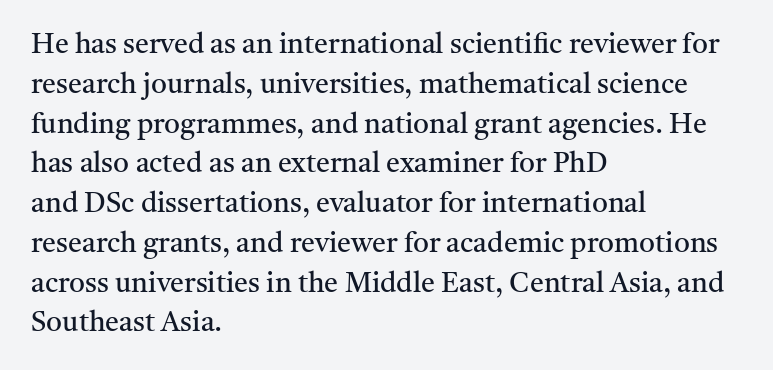
Q: Is the text bold? A: No.
Q: Is the text italic (slanted)? A: No, it is upright.
Q: Is the typeface a serif or a sans-serif typeface? A: Serif.
Q: Is the text underlined? A: No.
Q: How is the paragraph aligned? A: Left-aligned.
Q: Is the spacing between letters normal or unusually wide? A: Normal.
Q: Is the spacing between lines tight, normal or loose? A: Normal.
Q: Width (condensed, normal, or wide)? A: Normal.
Q: Stroke contrast? A: Medium.
Q: x-height? A: Medium.
Q: Monospaced? A: No.
